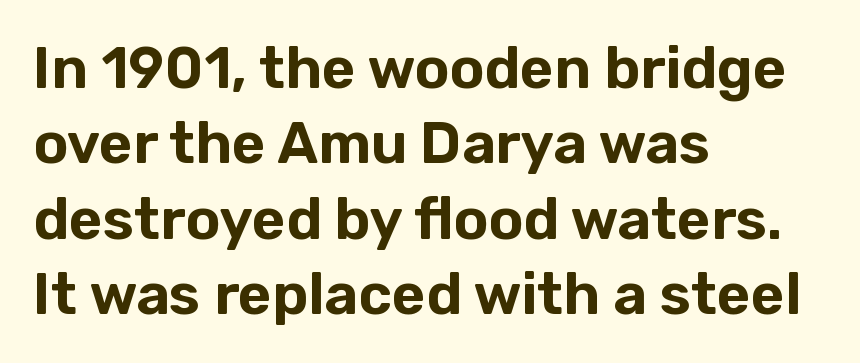
The image shows 58 px sans-serif type, upright; set left-aligned, normal line spacing (1.3x), normal letter spacing, not underlined; low stroke contrast and a medium x-height.
